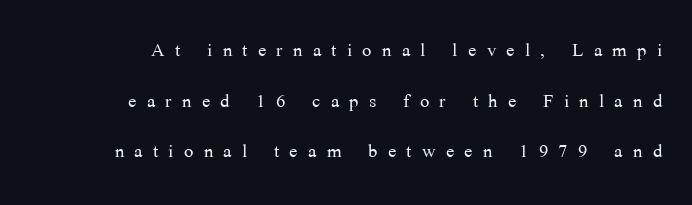
{"italic": "no", "bold": "no", "underline": "no", "align": "right", "line_spacing": "loose", "line_spacing_ratio": 2.03, "letter_spacing": "wide", "letter_spacing_em": 0.41, "glyph_px": 25}
